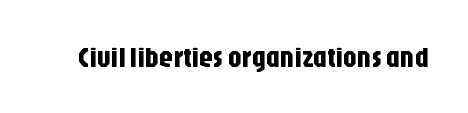
Q: Is the text italic (slanted)? A: No, it is upright.
Q: Is the typeface a serif or a sans-serif typeface? A: Sans-serif.
Q: Is the text underlined? A: No.
Q: Is the spacing between letters normal or unusually wide? A: Normal.
Q: Width (condensed, normal, or wide)? A: Condensed.
Q: Stroke contrast? A: Low.
Q: x-height? A: Large.
Q: Monospaced? A: No.
